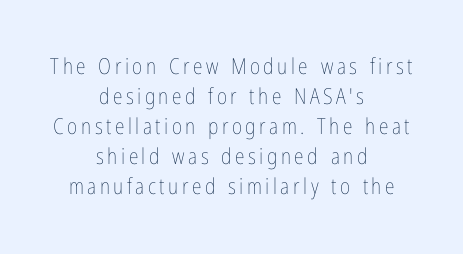
Q: Is the text bold? A: No.
Q: Is the text italic (slanted)? A: No, it is upright.
Q: Is the text underlined? A: No.
Q: How is the paragraph aligned? A: Centered.
Q: Is the spacing between lines tight, normal or loose? A: Normal.
